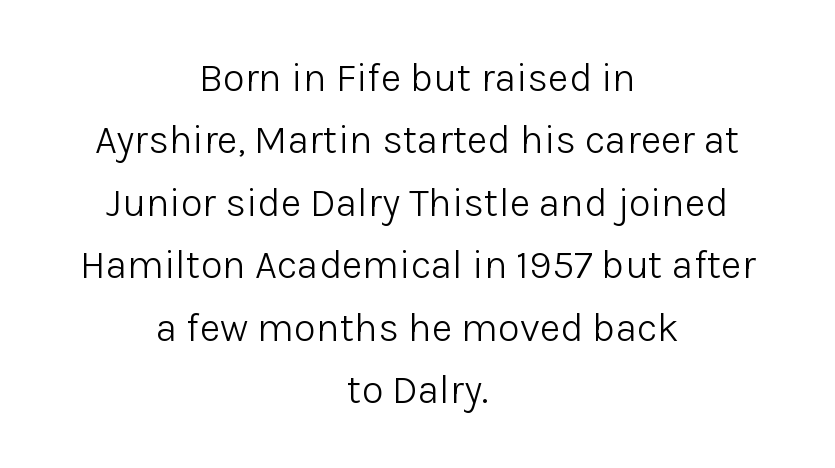
The image shows 40 px light sans-serif type, upright; set centered, normal line spacing (1.56x), normal letter spacing, not underlined; low stroke contrast and a medium x-height.
